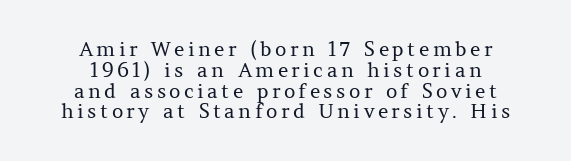
The space directly below the letters is spotless. Weight: in the light-to-regular range. Successive baselines arrive quickly, one right under another. Vertical strokes here are truly vertical. Teacher's note: observe the equal gaps on both sides — that is centered alignment.
